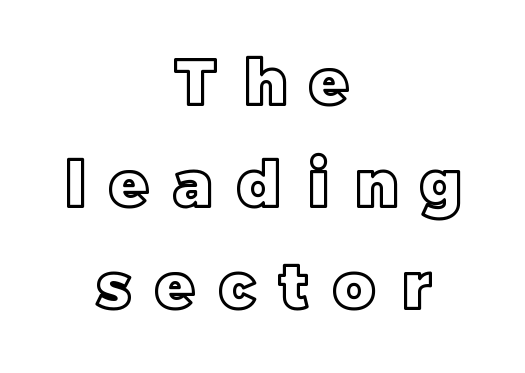
Q: Is the text italic (slanted)? A: No, it is upright.
Q: Is the text underlined? A: No.
Q: How is the paragraph aligned? A: Centered.
Q: Is the spacing between letters normal or unusually wide? A: Unusually wide.
Q: Is the spacing between lines tight, normal or loose? A: Normal.
Q: Width (condensed, normal, or wide)? A: Normal.
Q: x-height? A: Large.
Q: Monospaced? A: No.
